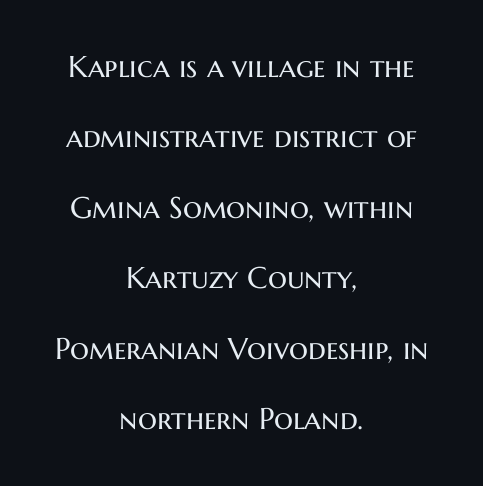
{"serif": "no", "italic": "no", "bold": "no", "weight": "regular", "width": "normal", "stroke_contrast": "medium", "x_height": "medium", "monospaced": "no", "underline": "no", "align": "center", "line_spacing": "loose", "line_spacing_ratio": 2.35, "letter_spacing": "normal", "letter_spacing_em": 0.0, "glyph_px": 30}
